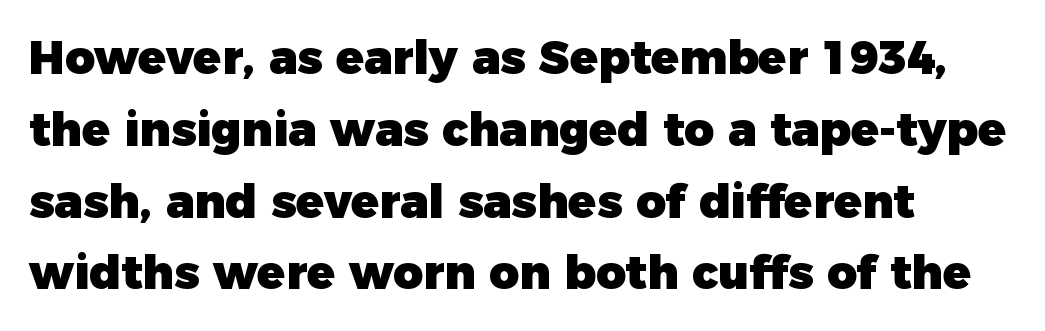
Q: Is the text bold? A: Yes.
Q: Is the text italic (slanted)? A: No, it is upright.
Q: Is the typeface a serif or a sans-serif typeface? A: Sans-serif.
Q: Is the text underlined? A: No.
Q: How is the paragraph aligned? A: Left-aligned.
Q: Is the spacing between letters normal or unusually wide? A: Normal.
Q: Is the spacing between lines tight, normal or loose? A: Normal.
Q: Width (condensed, normal, or wide)? A: Normal.
Q: Stroke contrast? A: Low.
Q: x-height? A: Medium.
Q: Monospaced? A: No.
